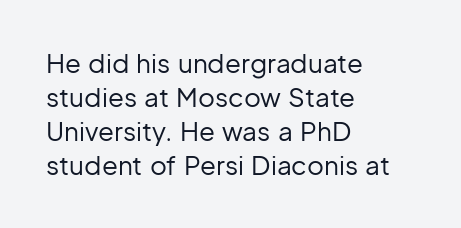
Descenders are the only things crossing below the line. All the whitespace from short lines collects on the right. Characters remain perfectly vertical along every line. The letters sit at their default tracking, neither squeezed nor spread.
